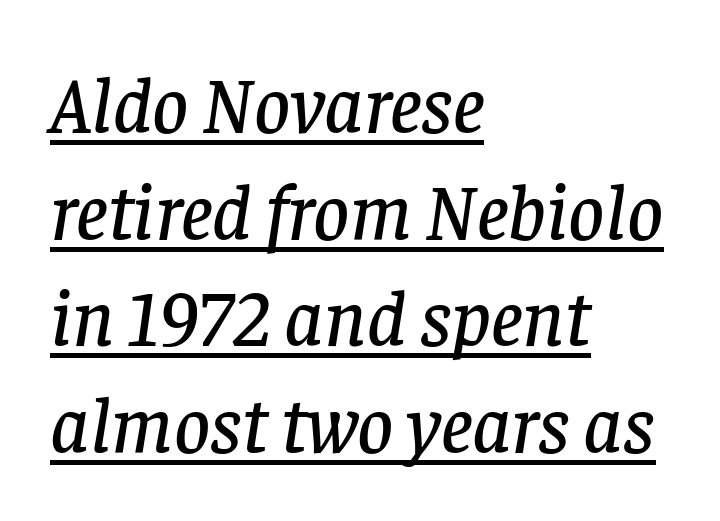
The image shows 79 px serif type, italic (leaning right); set left-aligned, normal line spacing (1.35x), normal letter spacing, underlined; low stroke contrast and a large x-height.
